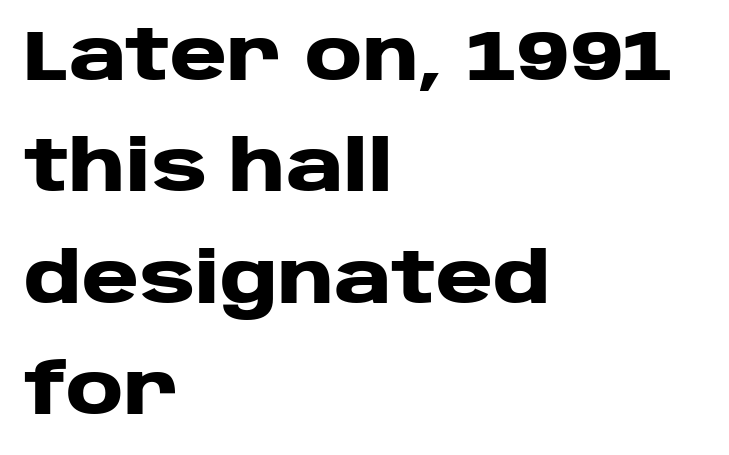
{"serif": "no", "italic": "no", "bold": "yes", "weight": "heavy", "width": "wide", "stroke_contrast": "low", "x_height": "large", "monospaced": "no", "underline": "no", "align": "left", "line_spacing": "normal", "line_spacing_ratio": 1.59, "letter_spacing": "normal", "letter_spacing_em": 0.0, "glyph_px": 70}
